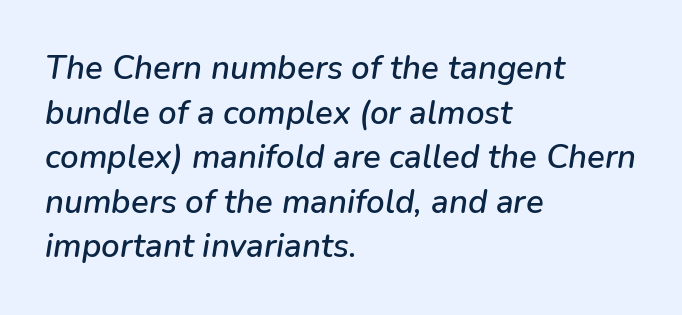
The image shows 33 px text type, italic (leaning right); set left-aligned, normal line spacing (1.35x), normal letter spacing, not underlined; low stroke contrast and a medium x-height.
